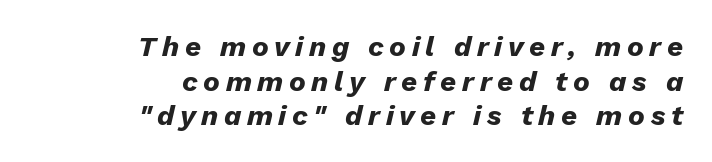
A full-strength bold gives these letters their thick strokes. A typesetter would call this proportional, since set widths differ per character. Does the lettering tilt? It does — this is italic. The glyphs are unaccompanied by any horizontal stroke below them.
